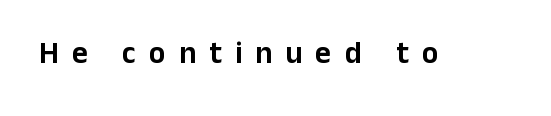
Q: Is the text italic (slanted)? A: No, it is upright.
Q: Is the typeface a serif or a sans-serif typeface? A: Sans-serif.
Q: Is the text underlined? A: No.
Q: Is the spacing between letters normal or unusually wide? A: Unusually wide.
Q: Width (condensed, normal, or wide)? A: Normal.
Q: Stroke contrast? A: Low.
Q: x-height? A: Medium.
Q: Monospaced? A: No.
